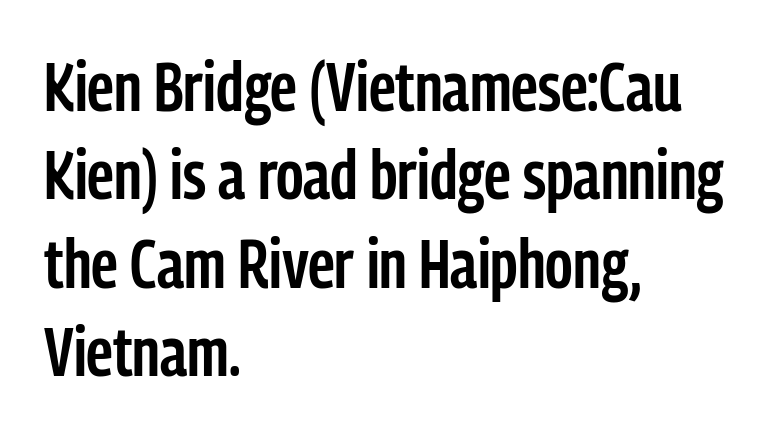
{"serif": "no", "italic": "no", "bold": "semi", "weight": "semibold", "width": "condensed", "stroke_contrast": "low", "x_height": "medium", "monospaced": "no", "underline": "no", "align": "left", "line_spacing": "normal", "line_spacing_ratio": 1.28, "letter_spacing": "normal", "letter_spacing_em": 0.0, "glyph_px": 69}
